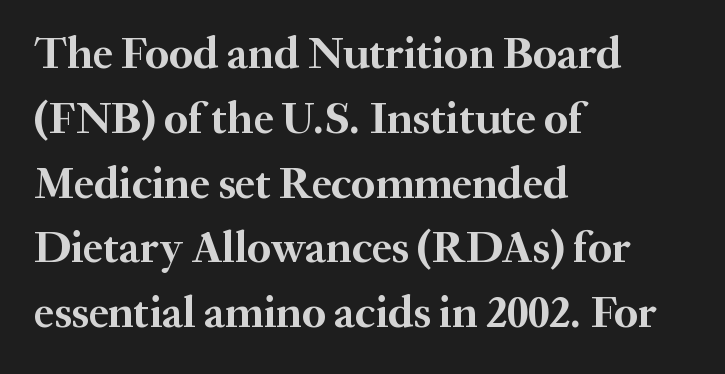
The image shows 45 px semibold serif type, upright; set left-aligned, normal line spacing (1.44x), normal letter spacing, not underlined; medium stroke contrast and a small x-height.
